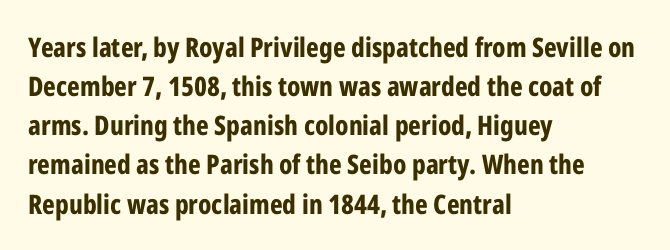
Q: Is the text bold? A: Yes.
Q: Is the text italic (slanted)? A: No, it is upright.
Q: Is the text underlined? A: No.
Q: How is the paragraph aligned? A: Left-aligned.
Q: Is the spacing between letters normal or unusually wide? A: Normal.
Q: Is the spacing between lines tight, normal or loose? A: Normal.
